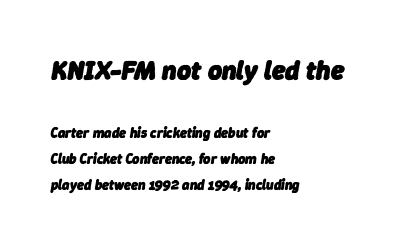
The image shows 27 px bold type, italic (leaning right); set left-aligned, line spacing 1.86x, normal letter spacing, not underlined; the first (top) block is 1.93x larger.
